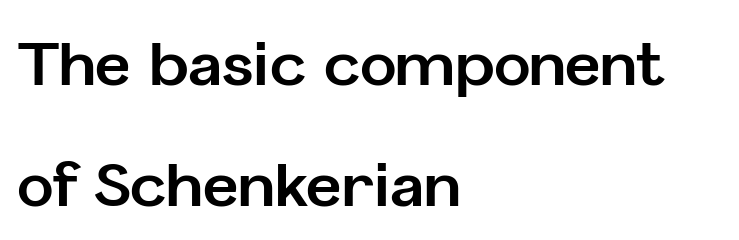
Is there much room between lines? Yes — plenty of vertical air separates them. Does the type have serifs? No, each stem ends abruptly. The space directly below the letters is spotless. The line texture is even and compact thanks to regular tracking. This is the regular roman posture of the typeface.
